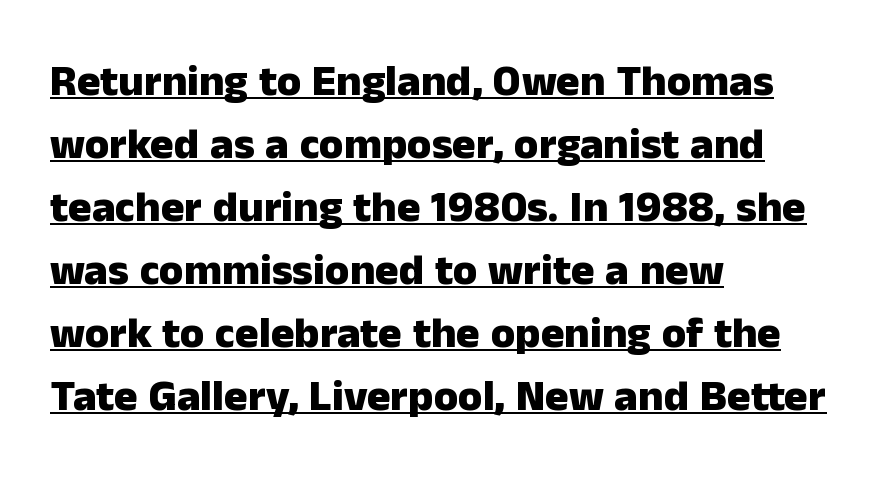
{"serif": "no", "italic": "no", "bold": "yes", "weight": "heavy", "width": "normal", "stroke_contrast": "low", "x_height": "medium", "monospaced": "no", "underline": "yes", "align": "left", "line_spacing": "normal", "line_spacing_ratio": 1.43, "letter_spacing": "normal", "letter_spacing_em": 0.0, "glyph_px": 44}
